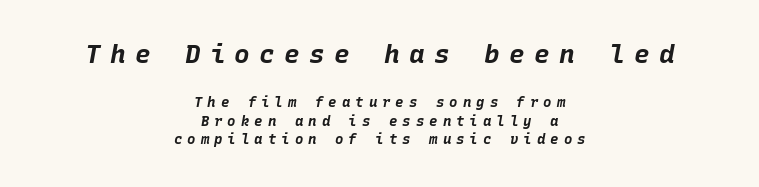
{"italic": "yes", "lean": "right", "slant_degrees": 10, "bold": "yes", "underline": "no", "align": "center", "line_spacing": "normal", "line_spacing_ratio": 1.32, "letter_spacing": "wide", "letter_spacing_em": 0.36, "larger_block": "first", "size_ratio": 1.86, "glyph_px": 26}
